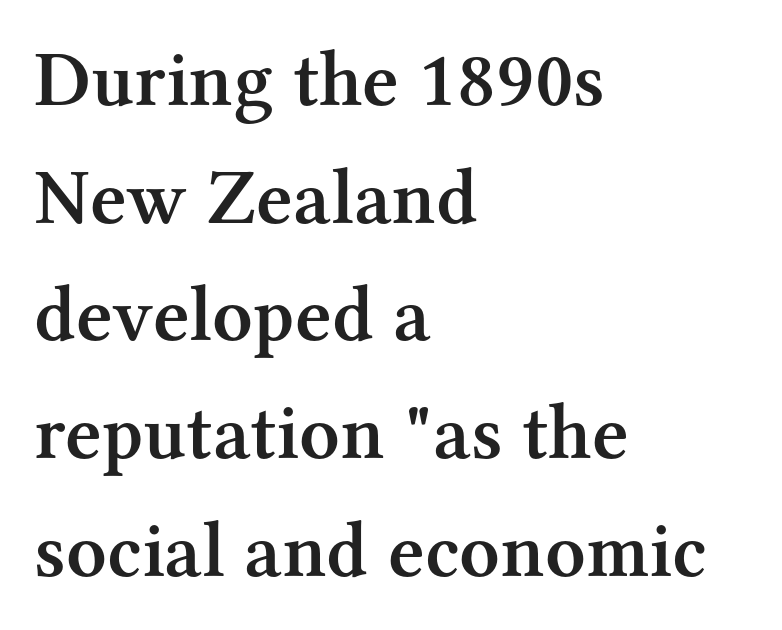
The image shows 79 px semibold serif type, upright; set left-aligned, normal line spacing (1.49x), normal letter spacing, not underlined; medium stroke contrast and a medium x-height.
